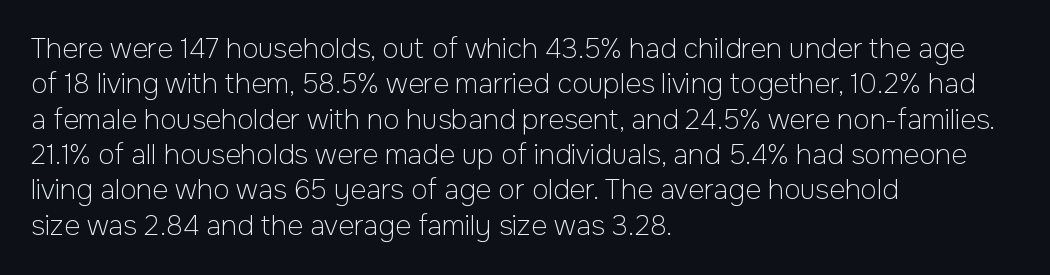
{"italic": "no", "bold": "no", "underline": "no", "align": "left", "line_spacing": "normal", "line_spacing_ratio": 1.31, "letter_spacing": "normal", "letter_spacing_em": 0.0, "glyph_px": 27}
